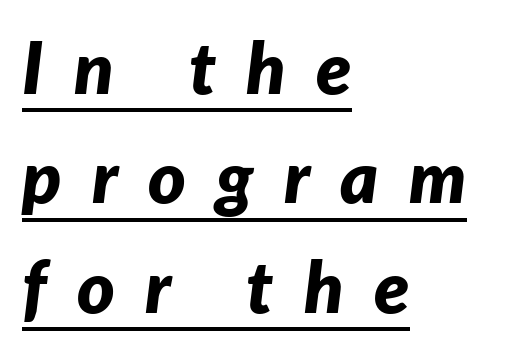
The image shows 72 px bold type, italic (leaning right); set left-aligned, normal line spacing (1.52x), unusually wide letter spacing (+0.42 em), underlined; low stroke contrast and a medium x-height.
